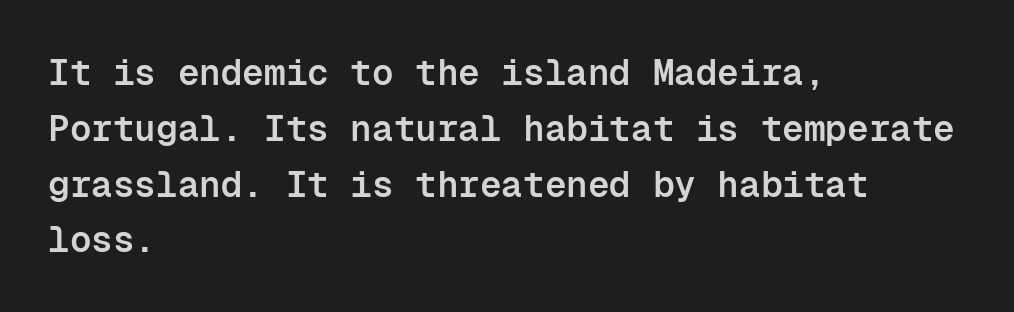
Q: Is the text bold? A: Semi-bold.
Q: Is the text italic (slanted)? A: No, it is upright.
Q: Is the typeface a serif or a sans-serif typeface? A: Sans-serif.
Q: Is the text underlined? A: No.
Q: How is the paragraph aligned? A: Left-aligned.
Q: Is the spacing between letters normal or unusually wide? A: Normal.
Q: Is the spacing between lines tight, normal or loose? A: Normal.
Q: Width (condensed, normal, or wide)? A: Normal.
Q: Stroke contrast? A: Low.
Q: x-height? A: Medium.
Q: Monospaced? A: Yes.
